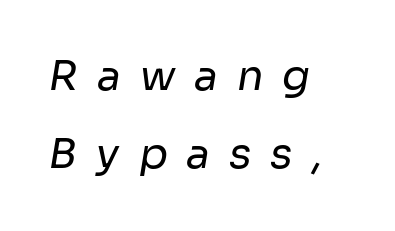
Q: Is the text bold? A: No.
Q: Is the typeface a serif or a sans-serif typeface? A: Sans-serif.
Q: Is the text underlined? A: No.
Q: How is the paragraph aligned? A: Left-aligned.
Q: Is the spacing between letters normal or unusually wide? A: Unusually wide.
Q: Width (condensed, normal, or wide)? A: Normal.
Q: Stroke contrast? A: Low.
Q: x-height? A: Medium.
Q: Monospaced? A: No.
